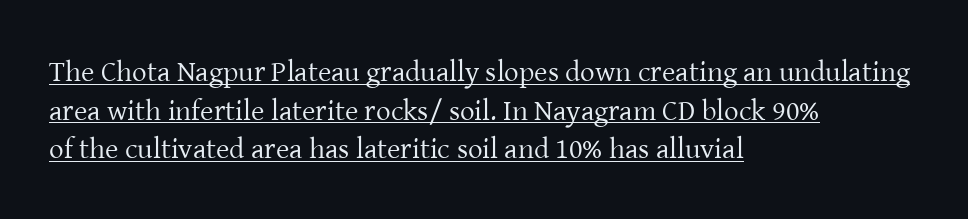
The image shows 29 px regular-weight serif type, upright; set left-aligned, normal line spacing (1.33x), normal letter spacing, underlined; low stroke contrast and a medium x-height.
